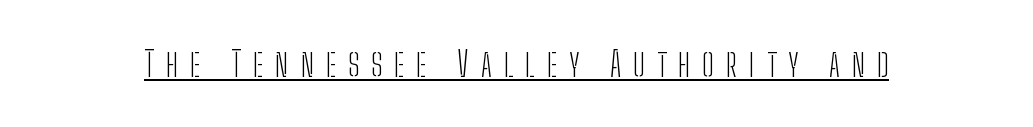
The image shows 35 px light, condensed sans-serif type, upright; set unusually wide letter spacing (+0.34 em), underlined; low stroke contrast and a medium x-height.
